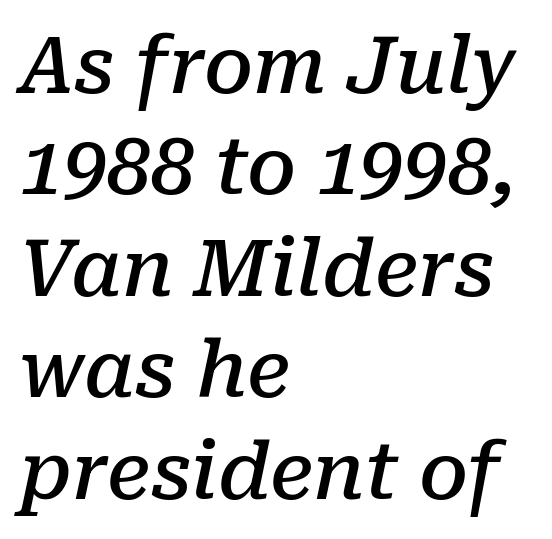
The image shows 78 px semibold serif type, italic (leaning right); set left-aligned, normal line spacing (1.3x), normal letter spacing, not underlined; low stroke contrast and a medium x-height.
